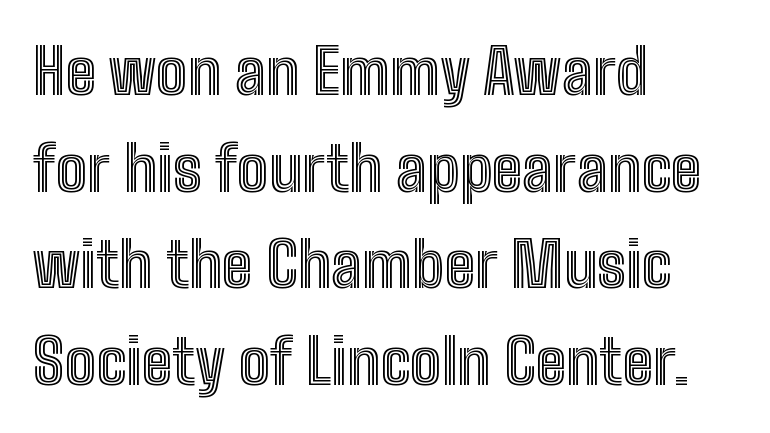
Q: Is the text italic (slanted)? A: No, it is upright.
Q: Is the text underlined? A: No.
Q: How is the paragraph aligned? A: Left-aligned.
Q: Is the spacing between letters normal or unusually wide? A: Normal.
Q: Is the spacing between lines tight, normal or loose? A: Normal.
Q: Width (condensed, normal, or wide)? A: Condensed.
Q: x-height? A: Medium.
Q: Monospaced? A: No.
